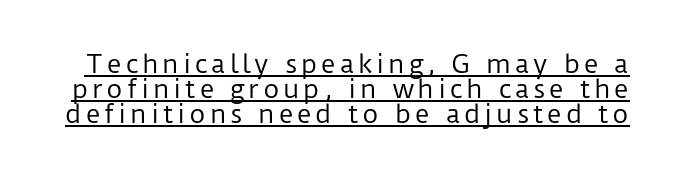
Q: Is the text bold? A: No.
Q: Is the text italic (slanted)? A: No, it is upright.
Q: Is the text underlined? A: Yes.
Q: Is the spacing between lines tight, normal or loose? A: Tight.
